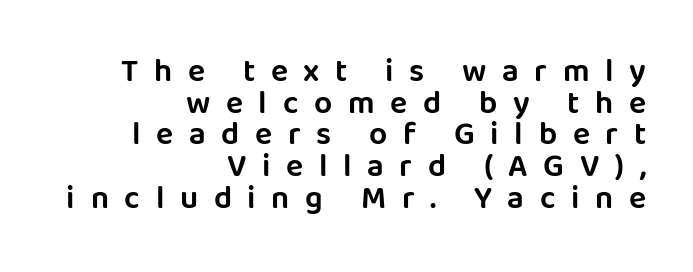
The image shows 32 px sans-serif type, upright; set right-aligned, tight line spacing (0.99x), unusually wide letter spacing (+0.49 em), not underlined; low stroke contrast and a large x-height.
